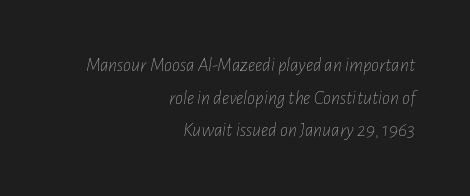
The rows are spaced the way most documents space them. Default kerning and tracking; the words read as compact shapes. Line endings align vertically; line beginnings do not. The space beneath each line is pristine and unruled. Stems here are at most as thick as an everyday book face. Is the type slanted? Yes — the strokes lean at a clear angle.
